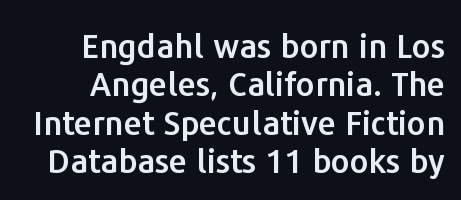
Varying glyph widths throughout — classic text-font behaviour. Honestly, the letter spacing is just normal — you wouldn't notice it. The glyphs in this specimen are sans serif. Lines of text with bare space underneath. Posture: upright roman.
